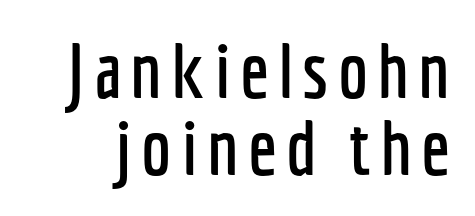
{"serif": "no", "italic": "no", "width": "condensed", "stroke_contrast": "low", "x_height": "medium", "monospaced": "no", "underline": "no", "line_spacing": "tight", "line_spacing_ratio": 1.01, "glyph_px": 76}
